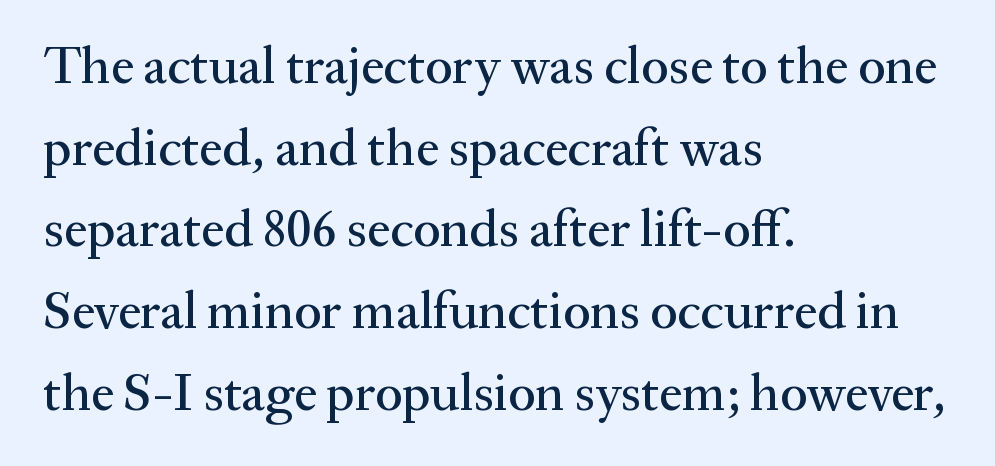
The image shows 52 px serif type, upright; set left-aligned, normal line spacing (1.57x), normal letter spacing, not underlined; medium stroke contrast and a medium x-height.
